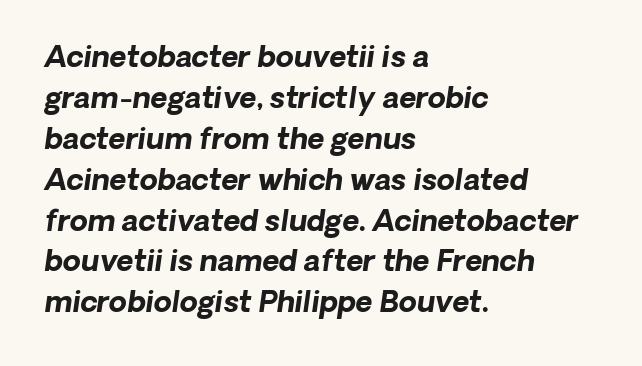
{"serif": "no", "bold": "yes", "weight": "bold", "width": "normal", "stroke_contrast": "low", "x_height": "medium", "monospaced": "no", "underline": "no", "align": "left", "line_spacing": "normal", "line_spacing_ratio": 1.41, "letter_spacing": "normal", "letter_spacing_em": 0.0, "glyph_px": 29}
